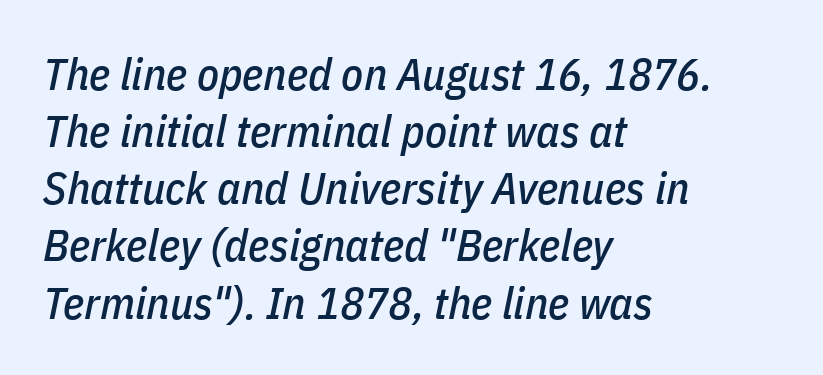
An italicized treatment has been applied to the whole sample. In CSS terms this would be text-align: left. Spacing verdict: proportional, widths tailored to each character. This rendering leaves character spacing at its baseline value.
